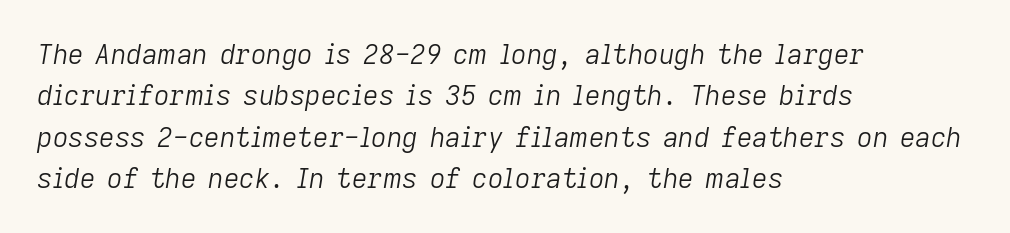
The image shows 27 px text type, italic (leaning right); set left-aligned, normal line spacing (1.53x), normal letter spacing, not underlined.
